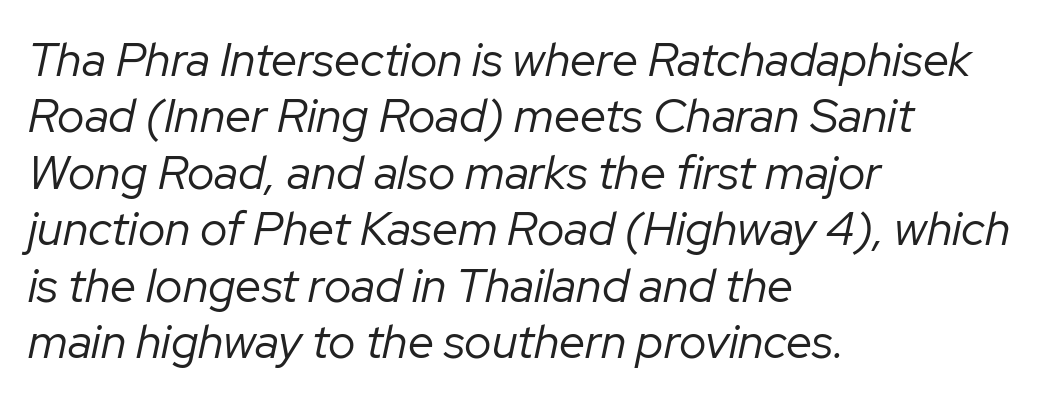
The image shows 47 px regular-weight type, italic (leaning right); set left-aligned, line spacing 1.2x, normal letter spacing, not underlined; low stroke contrast and a medium x-height.
